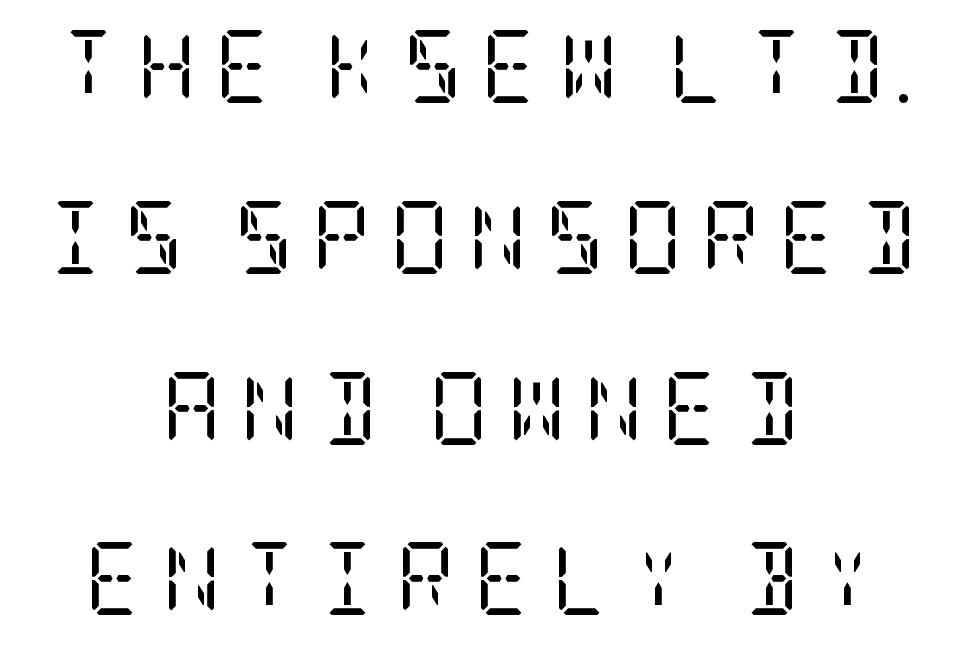
The image shows 73 px regular-weight, condensed serif type, upright; set centered, loose line spacing (2.34x), unusually wide letter spacing (+0.25 em), not underlined; low stroke contrast and a large x-height.
